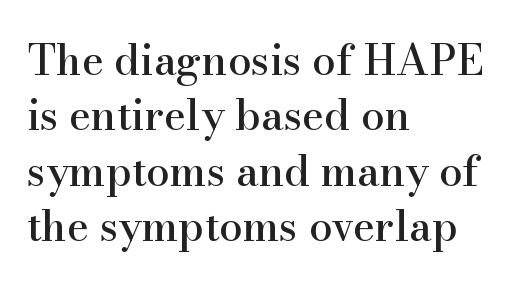
The image shows 42 px serif type, upright; set left-aligned, normal line spacing (1.32x), normal letter spacing, not underlined; high stroke contrast and a small x-height.
